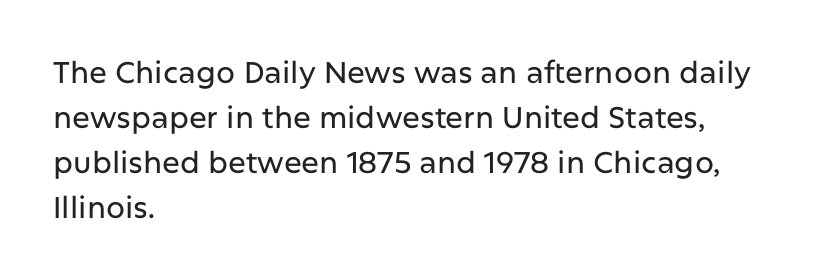
{"serif": "no", "italic": "no", "width": "normal", "stroke_contrast": "low", "x_height": "medium", "monospaced": "no", "underline": "no", "align": "left", "line_spacing": "normal", "line_spacing_ratio": 1.5, "letter_spacing": "normal", "letter_spacing_em": 0.0, "glyph_px": 30}
